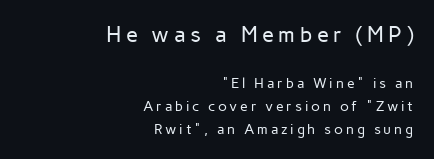
The image shows 22 px text type, upright; set right-aligned, normal line spacing (1.62x), unusually wide letter spacing (+0.2 em), not underlined; the first (top) block is 1.57x larger.
